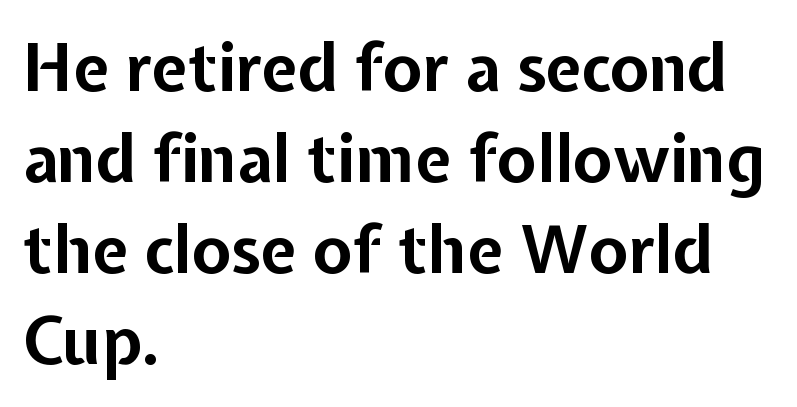
Q: Is the text bold? A: Yes.
Q: Is the text italic (slanted)? A: No, it is upright.
Q: Is the typeface a serif or a sans-serif typeface? A: Sans-serif.
Q: Is the text underlined? A: No.
Q: How is the paragraph aligned? A: Left-aligned.
Q: Is the spacing between letters normal or unusually wide? A: Normal.
Q: Is the spacing between lines tight, normal or loose? A: Normal.
Q: Width (condensed, normal, or wide)? A: Normal.
Q: Stroke contrast? A: Low.
Q: x-height? A: Medium.
Q: Monospaced? A: No.
